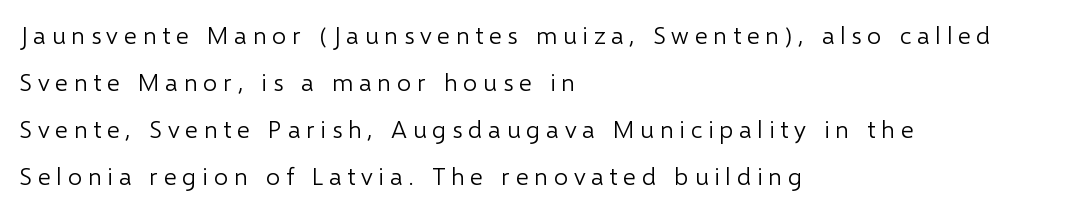
Q: Is the text bold? A: No.
Q: Is the text italic (slanted)? A: No, it is upright.
Q: Is the text underlined? A: No.
Q: How is the paragraph aligned? A: Left-aligned.
Q: Is the spacing between letters normal or unusually wide? A: Unusually wide.
